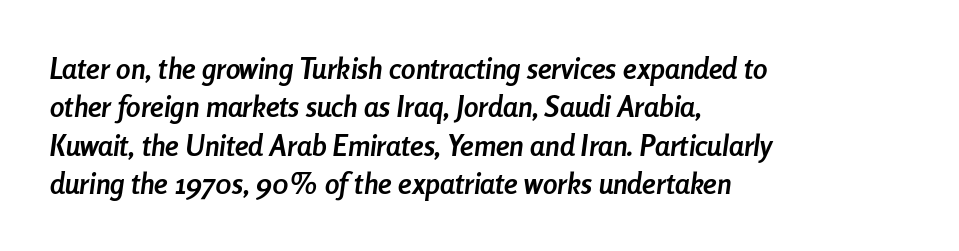
Q: Is the text bold? A: Yes.
Q: Is the text italic (slanted)? A: Yes, it leans right by about 8 degrees.
Q: Is the text underlined? A: No.
Q: How is the paragraph aligned? A: Left-aligned.
Q: Is the spacing between letters normal or unusually wide? A: Normal.
Q: Is the spacing between lines tight, normal or loose? A: Normal.
Q: Width (condensed, normal, or wide)? A: Condensed.
Q: Stroke contrast? A: Low.
Q: x-height? A: Medium.
Q: Monospaced? A: No.
